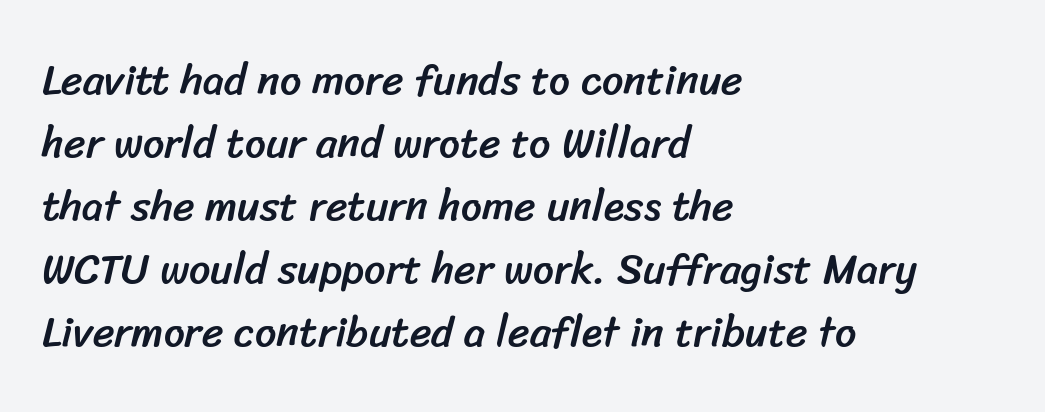
{"serif": "no", "width": "normal", "stroke_contrast": "low", "x_height": "medium", "monospaced": "no", "underline": "no", "align": "left", "line_spacing": "normal", "line_spacing_ratio": 1.5, "letter_spacing": "normal", "letter_spacing_em": 0.0, "glyph_px": 42}
